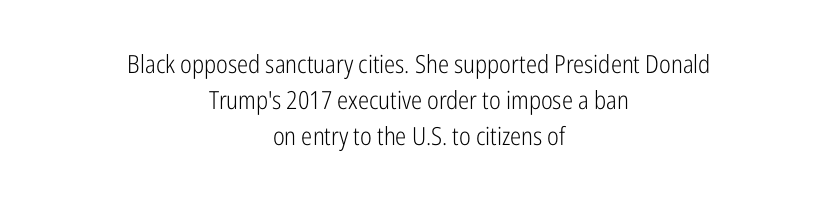
Q: Is the text bold? A: No.
Q: Is the text italic (slanted)? A: No, it is upright.
Q: Is the text underlined? A: No.
Q: How is the paragraph aligned? A: Centered.
Q: Is the spacing between letters normal or unusually wide? A: Normal.
Q: Is the spacing between lines tight, normal or loose? A: Normal.
